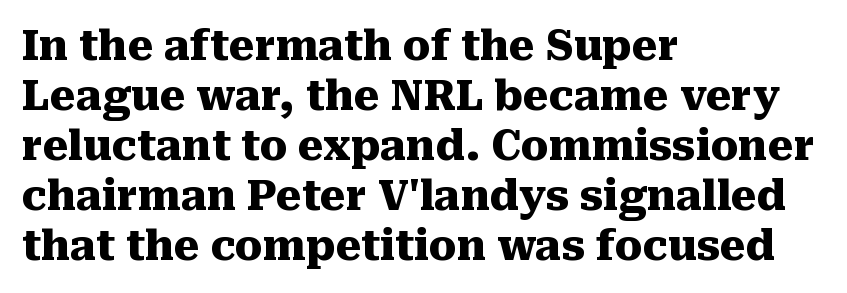
{"serif": "yes", "italic": "no", "bold": "yes", "weight": "heavy", "width": "normal", "stroke_contrast": "medium", "x_height": "medium", "monospaced": "no", "underline": "no", "align": "left", "line_spacing_ratio": 1.22, "letter_spacing": "normal", "letter_spacing_em": 0.0, "glyph_px": 41}
